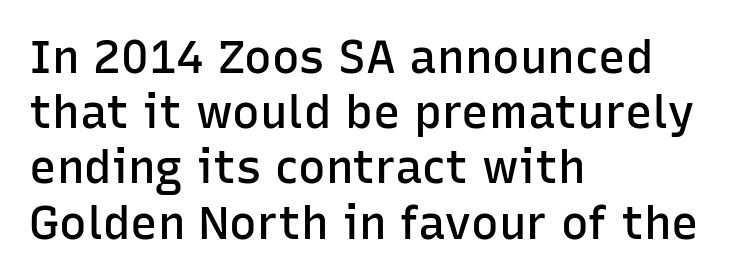
The foot of each line stays bare and open. Think of a printed novel: that variable character pitch is what you see here. Each line starts at the same left margin while the right side varies. These lines were composed using upright roman letters. Letterform terminals end flat and unadorned throughout the passage. Its strokes are somewhat broadened, the hallmark of semibold type.
